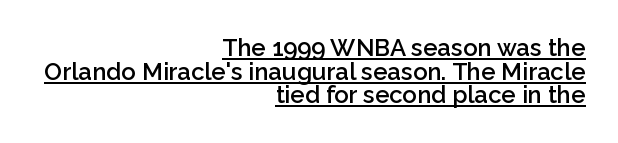
Q: Is the text bold? A: Semi-bold.
Q: Is the text italic (slanted)? A: No, it is upright.
Q: Is the text underlined? A: Yes.
Q: How is the paragraph aligned? A: Right-aligned.
Q: Is the spacing between letters normal or unusually wide? A: Normal.
Q: Is the spacing between lines tight, normal or loose? A: Tight.
